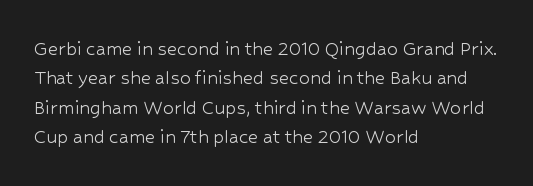
{"italic": "no", "bold": "no", "underline": "no", "align": "left", "line_spacing": "normal", "line_spacing_ratio": 1.34, "letter_spacing": "normal", "letter_spacing_em": 0.0, "glyph_px": 22}
